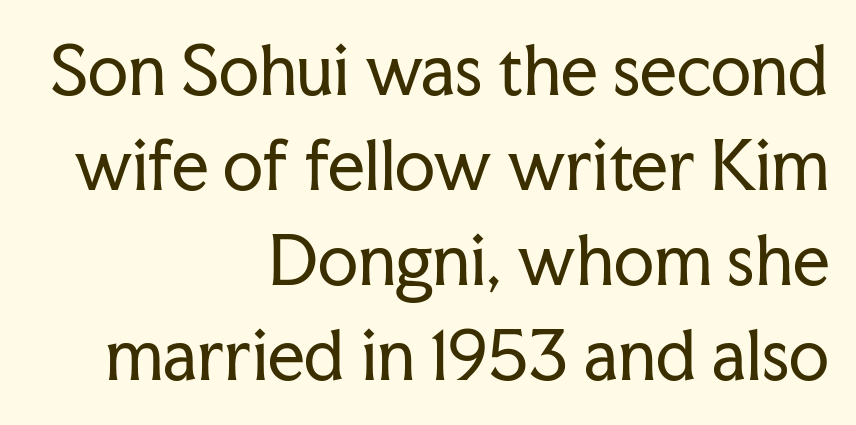
The image shows 65 px regular-weight serif type, upright; set right-aligned, normal line spacing (1.46x), normal letter spacing, not underlined; low stroke contrast and a medium x-height.
